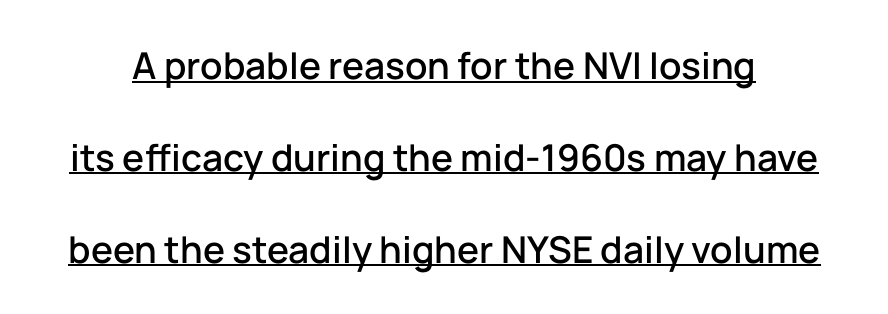
Compared with typical paragraphs, the rows here are farther apart. The rendering keeps characters at their native spacing. If you drew a line through each stem, it would be perfectly vertical. Decoration check: the copy is underlined.
